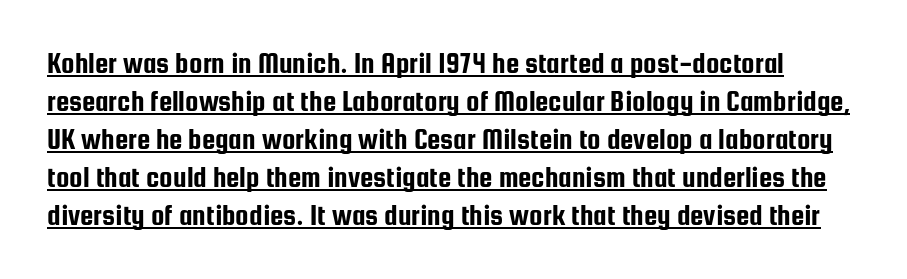
Each word holds together tightly as a unit, with standard inter-letter gaps. In terms of posture, this sample is upright. This rendering employs a face without finishing strokes, i.e., a sans-serif. Looks like regular typesetting: each glyph gets only the width it needs.
